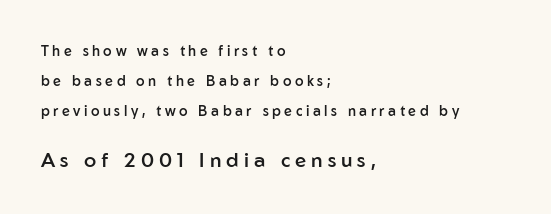
{"italic": "no", "bold": "semi", "underline": "no", "align": "left", "line_spacing": "loose", "line_spacing_ratio": 2.13, "letter_spacing": "wide", "letter_spacing_em": 0.25, "larger_block": "second", "size_ratio": 1.43, "glyph_px": 20}
